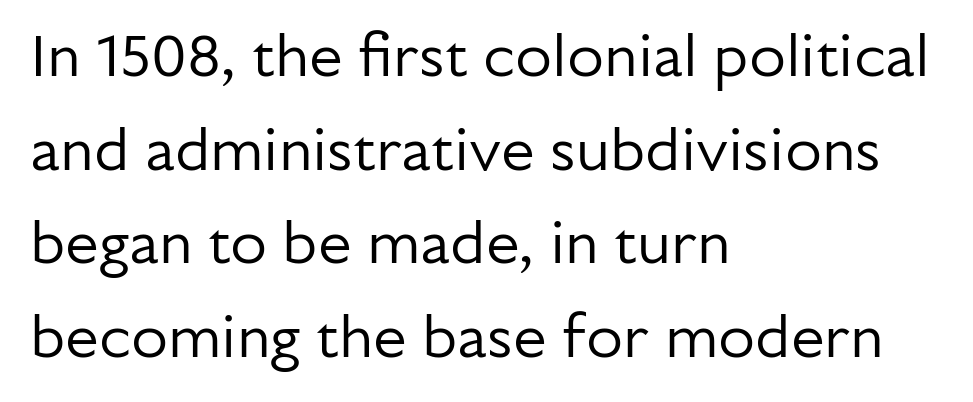
Q: Is the text bold? A: No.
Q: Is the text italic (slanted)? A: No, it is upright.
Q: Is the typeface a serif or a sans-serif typeface? A: Sans-serif.
Q: Is the text underlined? A: No.
Q: How is the paragraph aligned? A: Left-aligned.
Q: Is the spacing between letters normal or unusually wide? A: Normal.
Q: Is the spacing between lines tight, normal or loose? A: Normal.
Q: Width (condensed, normal, or wide)? A: Normal.
Q: Stroke contrast? A: Low.
Q: x-height? A: Medium.
Q: Monospaced? A: No.
